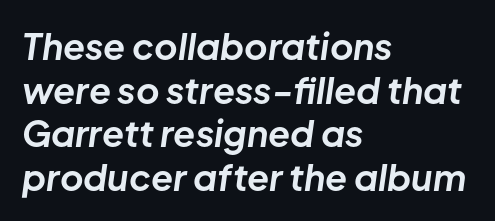
Which margin do the lines hug? The left one — the right edge is uneven. Notice how the stems are inclined rather than vertical — that's the hallmark of italics. Words float on clear page, feet unadorned. Spacing verdict: proportional, widths tailored to each character. The tracking reads as untouched default to a designer's eye. Heft: maximum for text — a bold.
